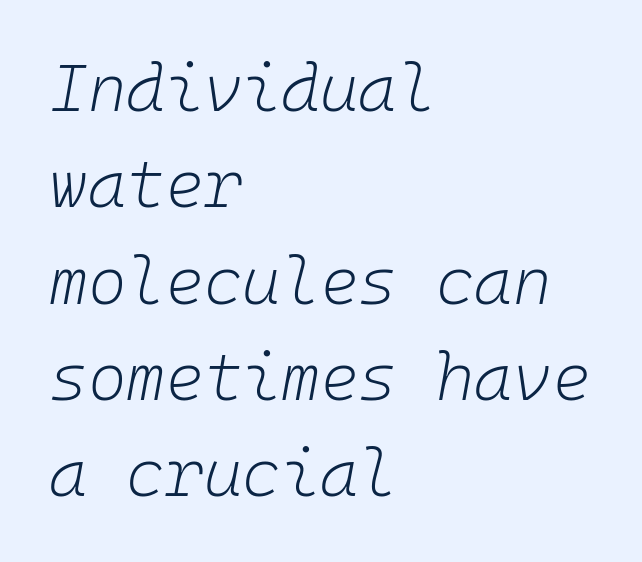
The typesetting does not lean heavy: it is not bold. What's the leading like? Ordinary, nothing unusual. Check the space under the baseline: it is left empty. This is oblique type, the kind used for emphasis or titles. Is this a fixed-width face? Yes — each glyph sits in an identical cell.
